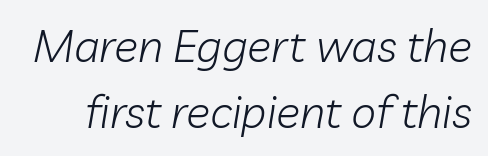
{"italic": "yes", "lean": "right", "slant_degrees": 10, "bold": "no", "weight": "light", "width": "normal", "stroke_contrast": "low", "x_height": "medium", "monospaced": "no", "underline": "no", "line_spacing": "normal", "line_spacing_ratio": 1.46, "letter_spacing": "normal", "letter_spacing_em": 0.0, "glyph_px": 45}
